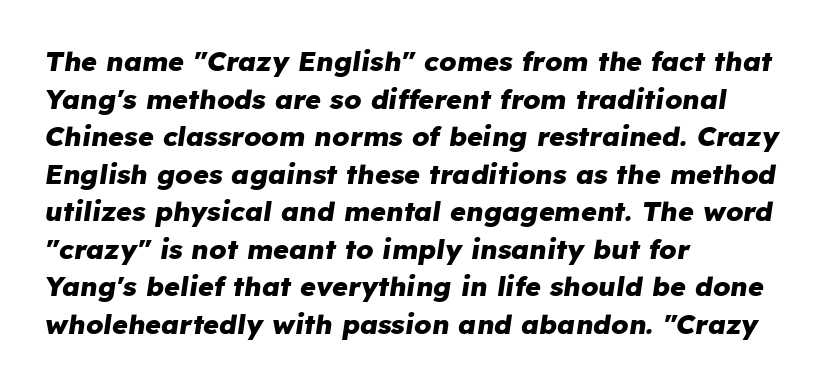
Q: Is the text bold? A: Yes.
Q: Is the text italic (slanted)? A: Yes, it leans right by about 8 degrees.
Q: Is the text underlined? A: No.
Q: How is the paragraph aligned? A: Left-aligned.
Q: Is the spacing between letters normal or unusually wide? A: Normal.
Q: Is the spacing between lines tight, normal or loose? A: Normal.
